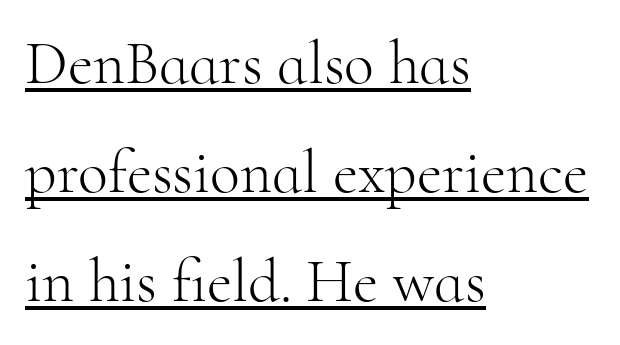
Think standard paragraph weight, or any step lighter than that. Does the copy run flush right? No — it runs flush left. A typesetter would call this zero additional tracking. Do the letters lean? They stand straight.
